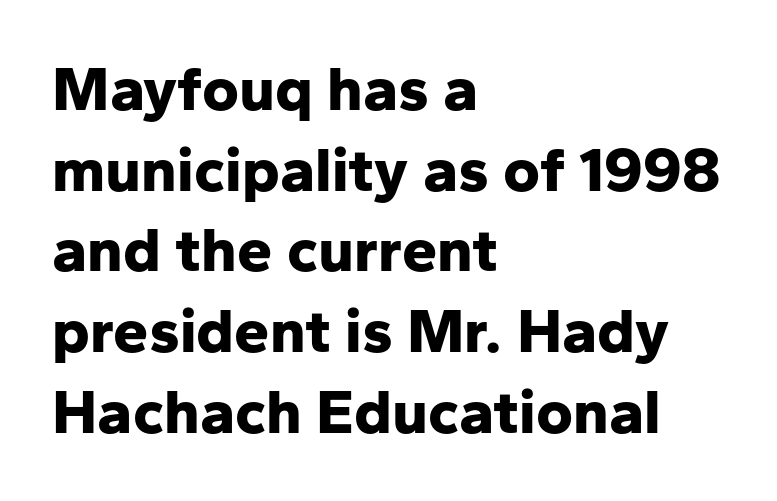
{"serif": "no", "italic": "no", "bold": "yes", "weight": "bold", "width": "normal", "stroke_contrast": "low", "x_height": "medium", "monospaced": "no", "underline": "no", "align": "left", "line_spacing": "normal", "line_spacing_ratio": 1.28, "letter_spacing": "normal", "letter_spacing_em": 0.0, "glyph_px": 63}
